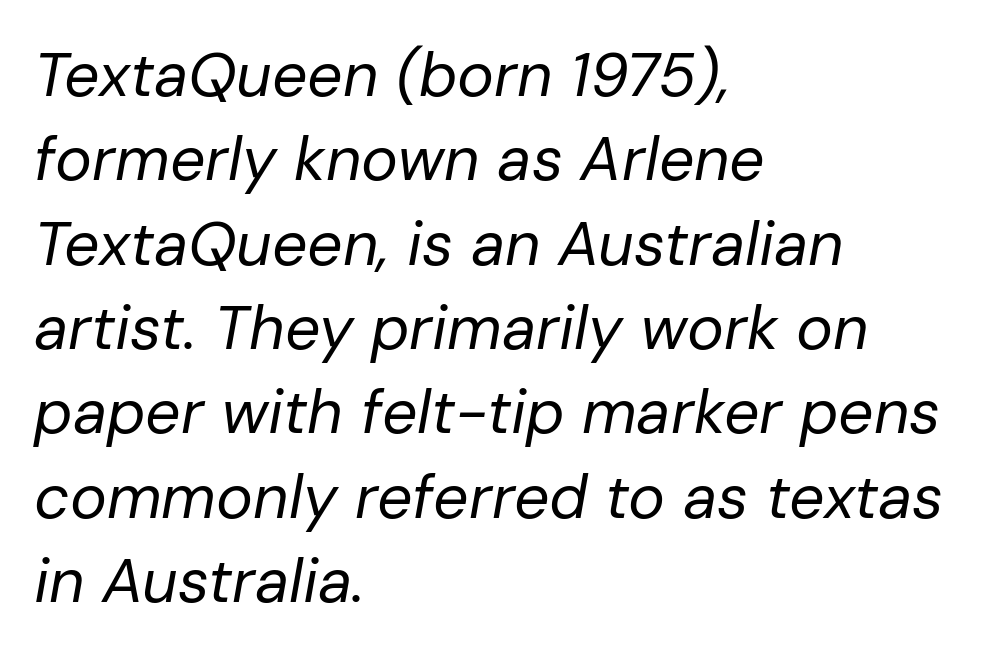
Q: Is the text bold? A: No.
Q: Is the text italic (slanted)? A: Yes, it leans right by about 10 degrees.
Q: Is the text underlined? A: No.
Q: How is the paragraph aligned? A: Left-aligned.
Q: Is the spacing between letters normal or unusually wide? A: Normal.
Q: Is the spacing between lines tight, normal or loose? A: Normal.
Q: Width (condensed, normal, or wide)? A: Normal.
Q: Stroke contrast? A: Low.
Q: x-height? A: Medium.
Q: Monospaced? A: No.
